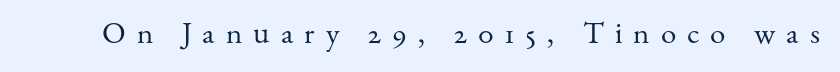
Q: Is the text bold? A: No.
Q: Is the text italic (slanted)? A: No, it is upright.
Q: Is the typeface a serif or a sans-serif typeface? A: Serif.
Q: Is the text underlined? A: No.
Q: Is the spacing between letters normal or unusually wide? A: Unusually wide.
Q: Width (condensed, normal, or wide)? A: Normal.
Q: Stroke contrast? A: Medium.
Q: x-height? A: Small.
Q: Monospaced? A: No.
